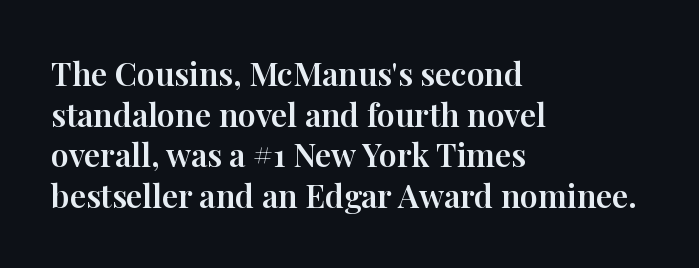
A typesetter would call this proportional, since set widths differ per character. The space between consecutive lines is moderate. Does the lettering tilt? It doesn't — this is upright. Regarding serifs, this sample has them.
